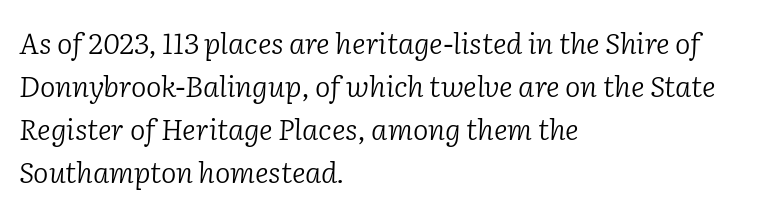
The image shows 29 px light serif type, italic (leaning right); set left-aligned, normal line spacing (1.48x), normal letter spacing, not underlined; low stroke contrast and a medium x-height.
